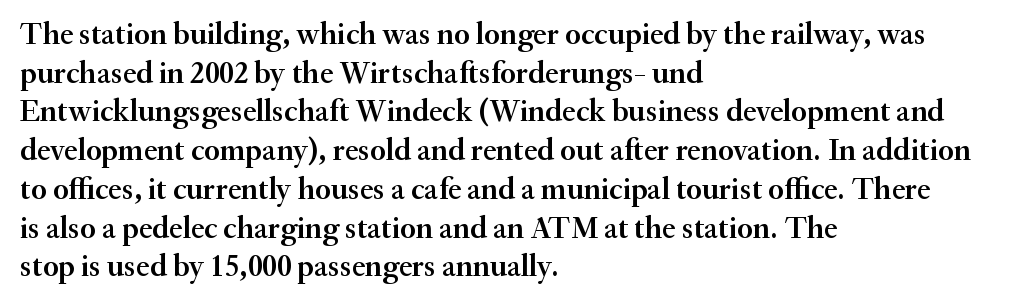
{"serif": "yes", "italic": "no", "bold": "semi", "weight": "semibold", "width": "normal", "stroke_contrast": "medium", "x_height": "small", "monospaced": "no", "underline": "no", "align": "left", "line_spacing": "normal", "line_spacing_ratio": 1.25, "letter_spacing": "normal", "letter_spacing_em": 0.0, "glyph_px": 31}
